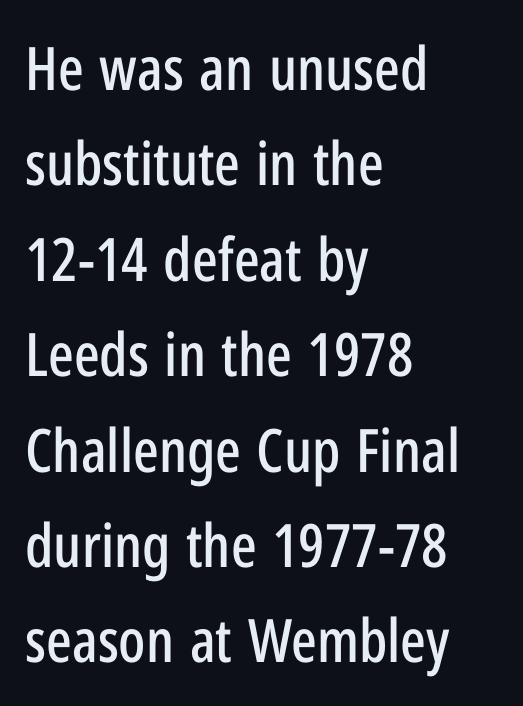
No word sits above an underline. The letters advance in unequal steps, a hallmark of proportional type. Leading matches the norm, producing a regular column. Note: no serifs on the glyphs. Nope, not italic — everything's standing straight. Is the letter spacing exaggerated? No — it looks like the ordinary default.
